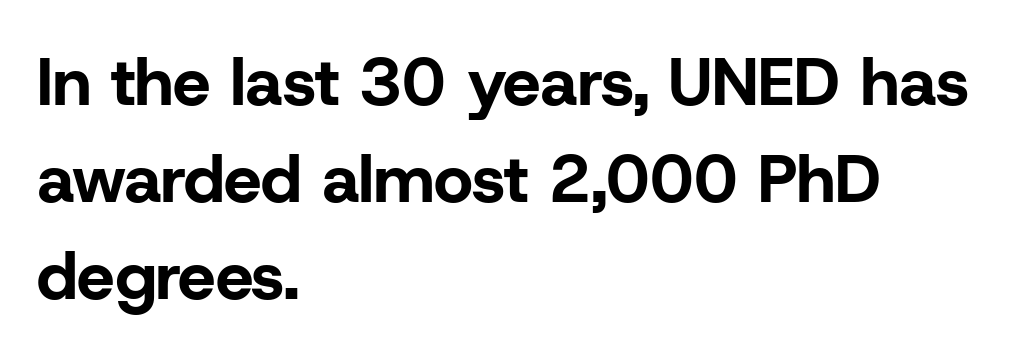
Letterform terminals end flat and unadorned throughout the passage. Layout note: lines flush left. Here the designer chose a conventional face with non-uniform glyph widths. A typesetter would call this leading conventional body-copy spacing.
